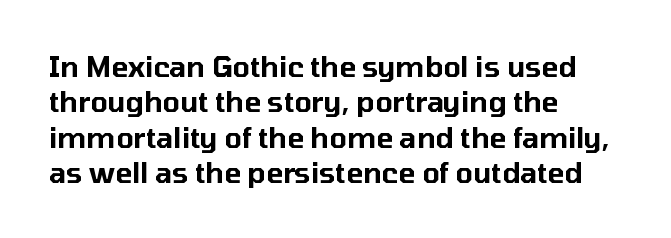
These lines are rendered in a variable-pitch font. Beneath every word, the page is bare. Vertically, the passage feels balanced, rows spaced as you'd expect. The characters display no serif detailing; their extremities are plain. The gaps between neighbouring characters are ordinary and unremarkable.
